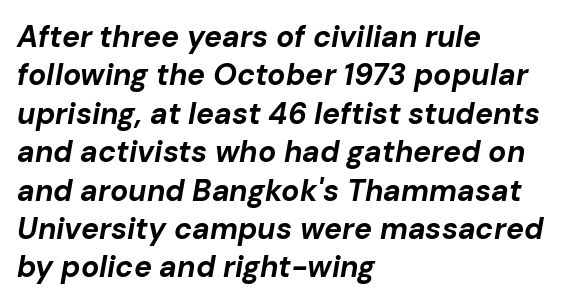
Q: Is the text bold? A: Yes.
Q: Is the text italic (slanted)? A: Yes, it leans right by about 10 degrees.
Q: Is the text underlined? A: No.
Q: How is the paragraph aligned? A: Left-aligned.
Q: Is the spacing between letters normal or unusually wide? A: Normal.
Q: Is the spacing between lines tight, normal or loose? A: Normal.
Q: Width (condensed, normal, or wide)? A: Normal.
Q: Stroke contrast? A: Low.
Q: x-height? A: Medium.
Q: Monospaced? A: No.
